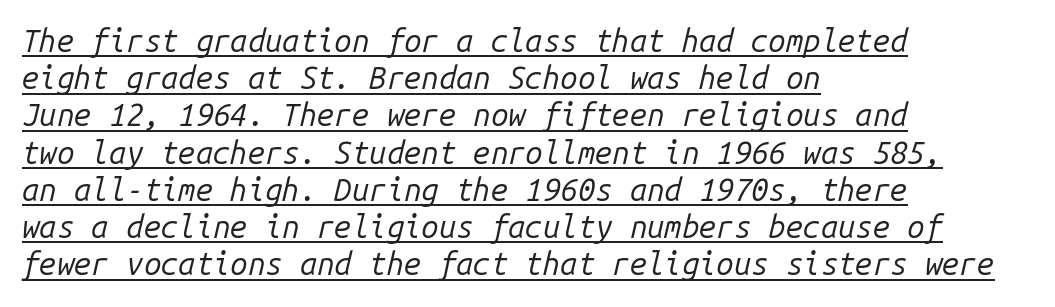
{"italic": "yes", "lean": "right", "slant_degrees": 14, "bold": "no", "weight": "regular", "width": "normal", "stroke_contrast": "low", "x_height": "medium", "monospaced": "yes", "underline": "yes", "align": "left", "line_spacing_ratio": 1.2, "letter_spacing": "normal", "letter_spacing_em": 0.0, "glyph_px": 31}
